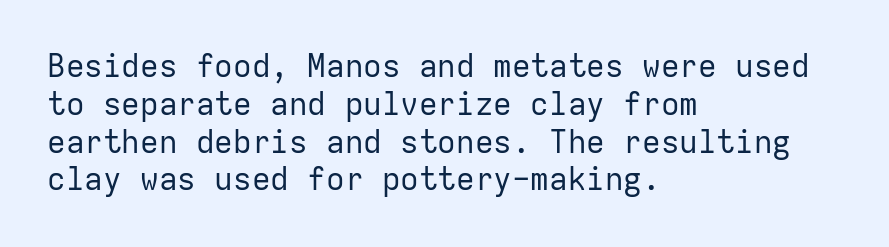
{"serif": "no", "italic": "no", "bold": "no", "weight": "regular", "width": "normal", "stroke_contrast": "low", "x_height": "medium", "monospaced": "yes", "underline": "no", "align": "left", "line_spacing_ratio": 1.22, "letter_spacing": "normal", "letter_spacing_em": 0.0, "glyph_px": 31}
